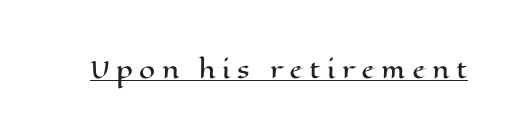
Glyph-to-glyph distance is far greater than everyday printed text. Ordinary non-slanted type is in use. A typographer would call this underscored text.
